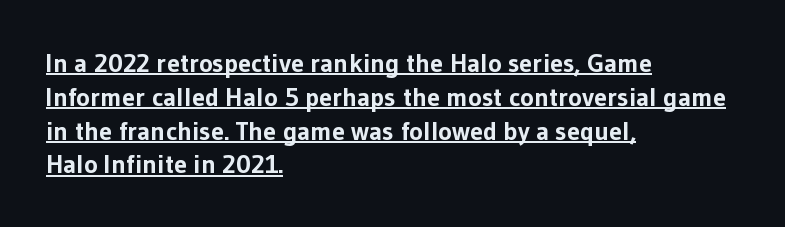
{"italic": "no", "bold": "yes", "underline": "yes", "align": "left", "line_spacing": "normal", "line_spacing_ratio": 1.3, "letter_spacing": "normal", "letter_spacing_em": 0.0, "glyph_px": 26}
